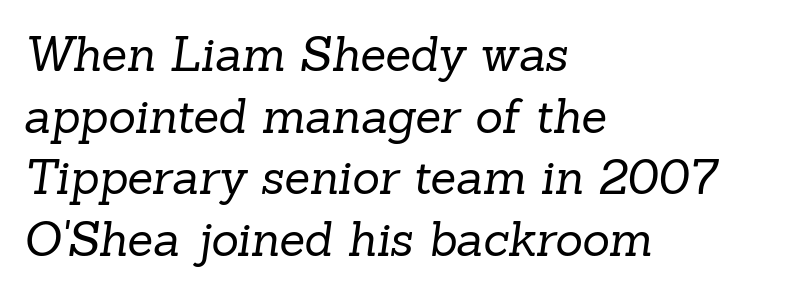
The image shows 47 px regular-weight serif type; set left-aligned, normal line spacing (1.31x), normal letter spacing, not underlined; low stroke contrast and a medium x-height.
